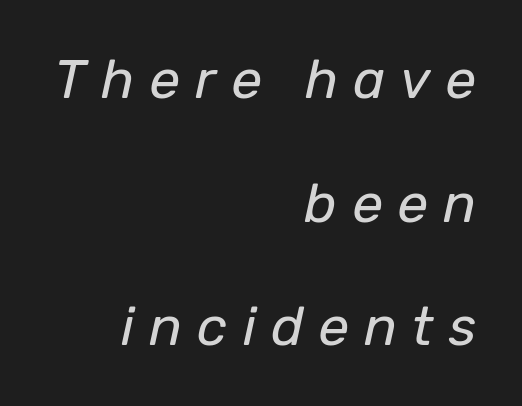
{"italic": "yes", "lean": "right", "slant_degrees": 12, "bold": "no", "weight": "regular", "width": "normal", "stroke_contrast": "low", "x_height": "medium", "monospaced": "no", "underline": "no", "align": "right", "line_spacing": "loose", "line_spacing_ratio": 2.25, "letter_spacing": "wide", "letter_spacing_em": 0.27, "glyph_px": 55}
